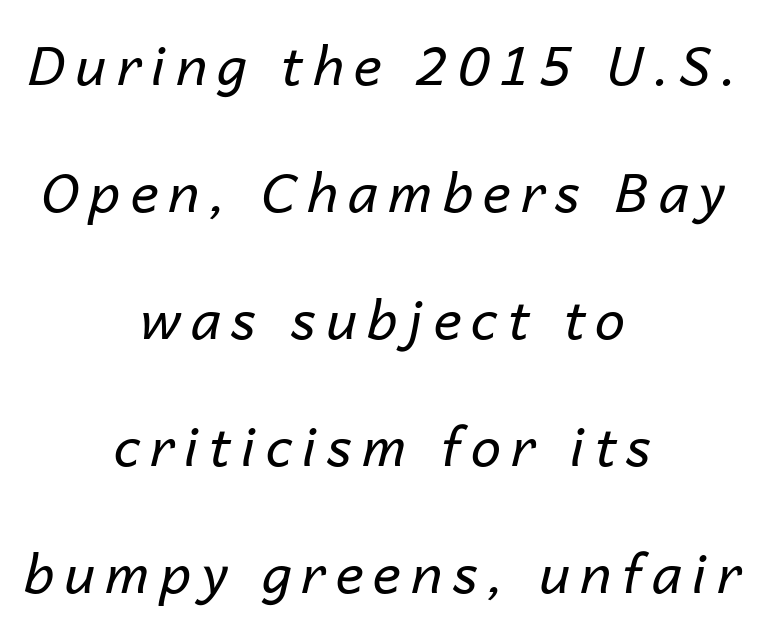
The image shows 54 px regular-weight type, italic (leaning right); set centered, loose line spacing (2.35x), not underlined; low stroke contrast and a medium x-height.
